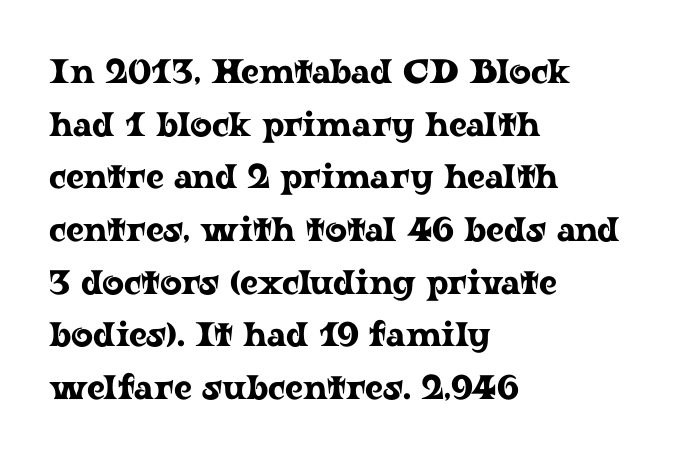
The zone under the glyphs is completely vacant. When letters stand straight like this, we call the style roman or upright. Do the characters align in a grid? No, the font is proportional. The ragged edge is on the right, which tells us the setting is flush left. Whoever set this chose a conventional vertical rhythm.
